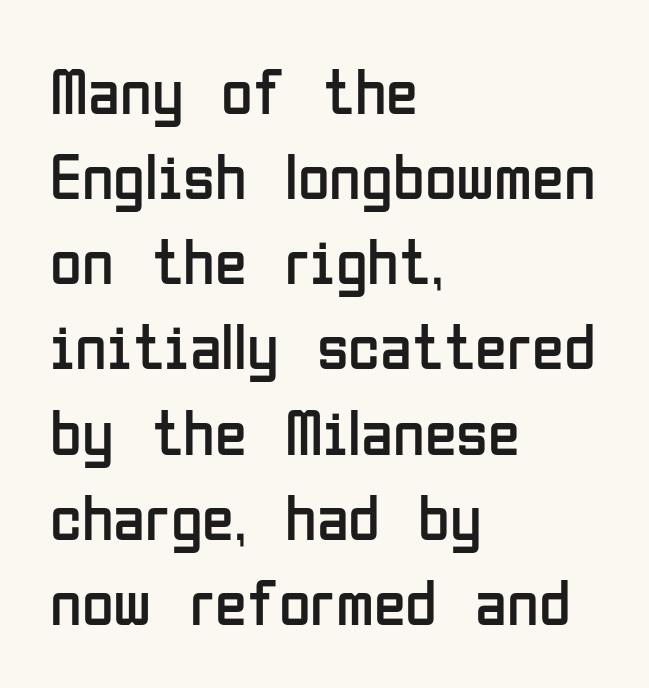
{"serif": "no", "italic": "no", "bold": "no", "weight": "regular", "width": "condensed", "stroke_contrast": "low", "x_height": "medium", "monospaced": "no", "underline": "no", "align": "left", "line_spacing": "normal", "line_spacing_ratio": 1.31, "letter_spacing": "normal", "letter_spacing_em": 0.0, "glyph_px": 65}
